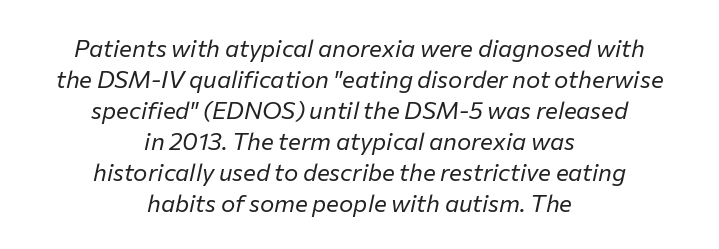
The image shows 24 px text type, italic (leaning right); set centered, normal line spacing (1.29x), normal letter spacing, not underlined.
